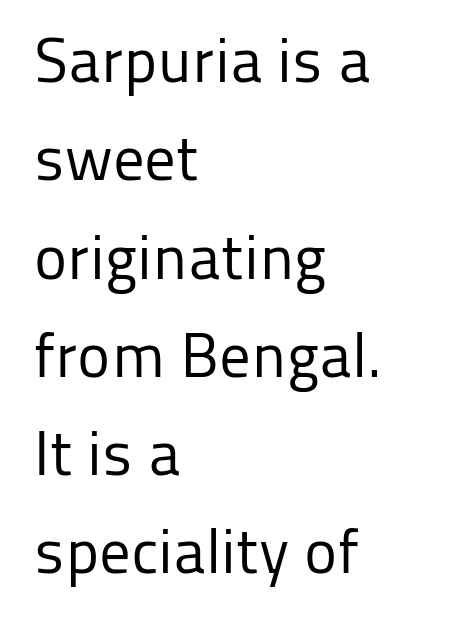
Stroke terminals: plain, sans-serif. The paragraph shown leans on its left margin. Tracking value appears to be zero — textbook default spacing. Rendered with straight, roman letterforms. Quick note: interline space is typical. Descenders are the only things crossing below the line.
